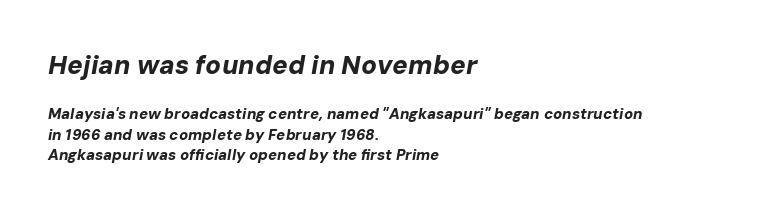
Q: Is the text bold? A: Yes.
Q: Is the text italic (slanted)? A: Yes, it leans right by about 10 degrees.
Q: Is the text underlined? A: No.
Q: How is the paragraph aligned? A: Left-aligned.
Q: Is the spacing between letters normal or unusually wide? A: Normal.
Q: Is the spacing between lines tight, normal or loose? A: Normal.
Q: Which block of text is set in a larger size, the first (top) or the second (bottom)? A: The first (top) one.
